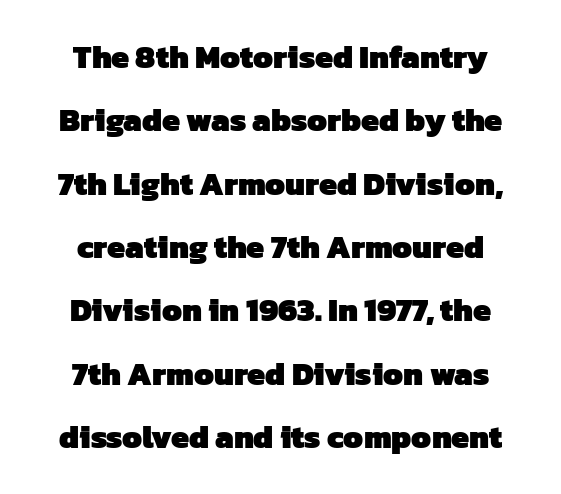
Q: Is the text bold? A: Yes.
Q: Is the typeface a serif or a sans-serif typeface? A: Sans-serif.
Q: Is the text underlined? A: No.
Q: How is the paragraph aligned? A: Centered.
Q: Is the spacing between letters normal or unusually wide? A: Normal.
Q: Is the spacing between lines tight, normal or loose? A: Loose.
Q: Width (condensed, normal, or wide)? A: Normal.
Q: Stroke contrast? A: Low.
Q: x-height? A: Medium.
Q: Monospaced? A: No.
